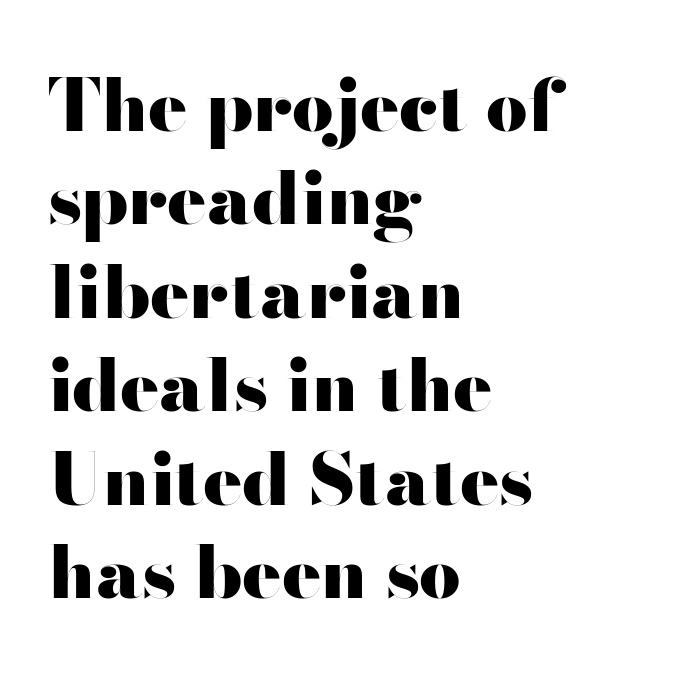
{"serif": "no", "italic": "no", "bold": "yes", "weight": "heavy", "width": "wide", "stroke_contrast": "high", "x_height": "small", "monospaced": "no", "underline": "no", "align": "left", "line_spacing": "normal", "line_spacing_ratio": 1.28, "letter_spacing": "normal", "letter_spacing_em": 0.0, "glyph_px": 73}
